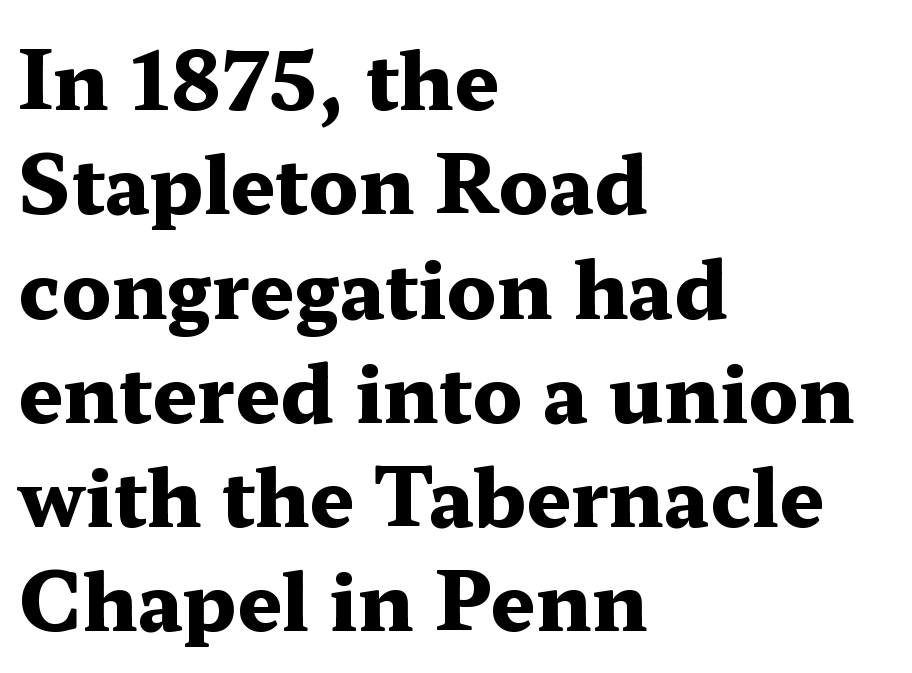
Which margin do the lines hug? The left one — the right edge is uneven. Does the type have serifs? Yes, each stem ends in a small foot. Note the varied advance widths — an 'i' is clearly narrower than an 'm'. A full-strength bold gives these letters their thick strokes. Honestly, the row spacing looks completely unremarkable. Lines of text with bare space underneath.
